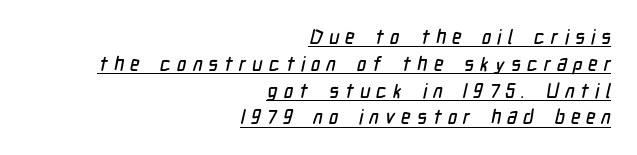
Casual observation: everything's shoved over to the right. If you measured baseline to baseline, you'd find a middling distance. The string is rendered with underlining switched on. The letterforms stand isolated, each surrounded by extra space.
